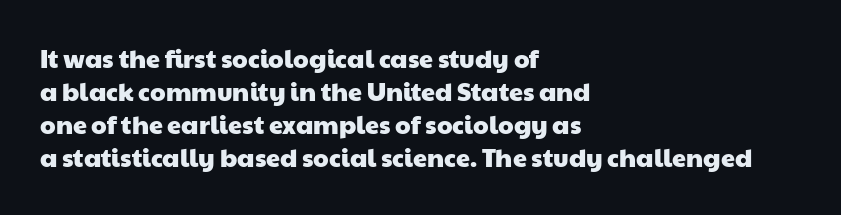
Short and long lines alike share a common starting point at left. Vertically, the passage feels balanced, rows spaced as you'd expect. Words appear dense and cohesive because spacing is normal. Quick note: underline off.
